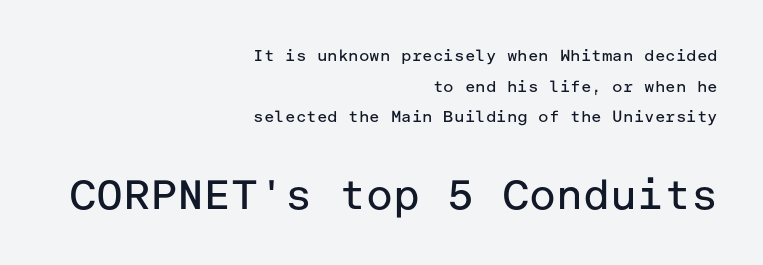
The image shows 41 px regular-weight sans-serif type, upright; set right-aligned, loose line spacing (1.92x), normal letter spacing, not underlined; the second (bottom) block is 2.56x larger; low stroke contrast and a medium x-height.
